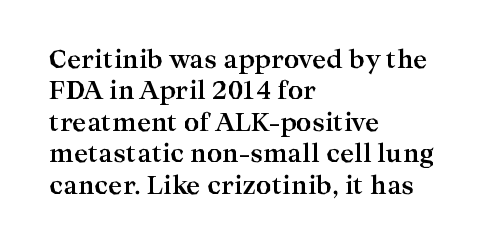
{"italic": "no", "bold": "yes", "underline": "no", "align": "left", "line_spacing": "normal", "line_spacing_ratio": 1.31, "letter_spacing": "normal", "letter_spacing_em": 0.0, "glyph_px": 24}
